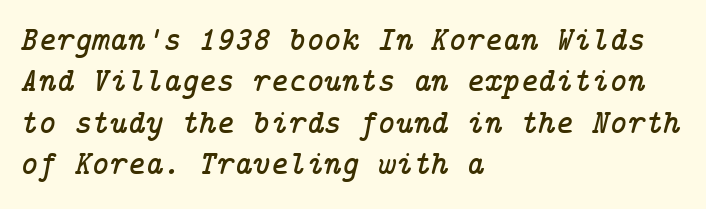
{"serif": "yes", "italic": "yes", "lean": "right", "slant_degrees": 14, "width": "normal", "stroke_contrast": "low", "x_height": "medium", "underline": "no", "align": "left", "line_spacing_ratio": 1.22, "letter_spacing": "normal", "letter_spacing_em": 0.0, "glyph_px": 34}
